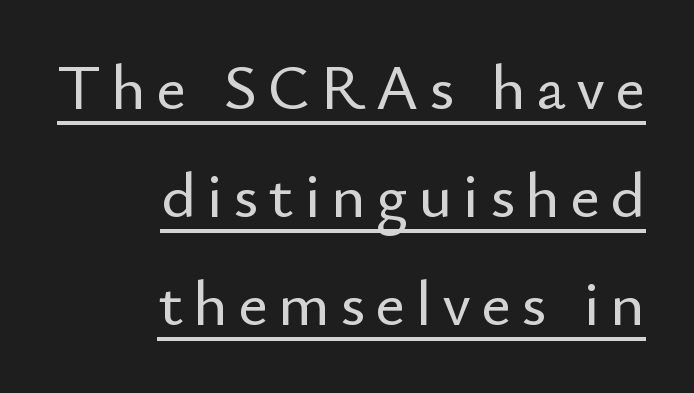
Q: Is the text italic (slanted)? A: No, it is upright.
Q: Is the typeface a serif or a sans-serif typeface? A: Sans-serif.
Q: Is the text underlined? A: Yes.
Q: How is the paragraph aligned? A: Right-aligned.
Q: Is the spacing between lines tight, normal or loose? A: Normal.
Q: Width (condensed, normal, or wide)? A: Normal.
Q: Stroke contrast? A: Low.
Q: x-height? A: Small.
Q: Monospaced? A: No.
